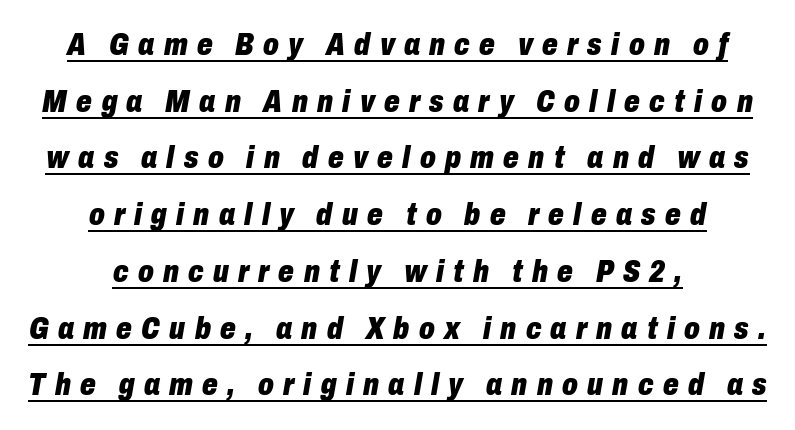
Stroke thickness is high; the sample reads as a true bold. A rule runs beneath these lines of type. The rendering inserts visible extra space after every character. The typography opts for an oblique posture over an upright one.
